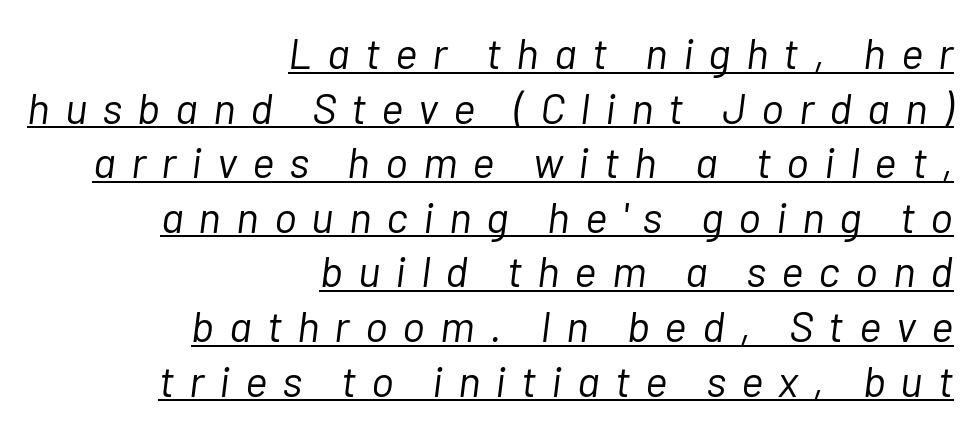
Q: Is the text bold? A: No.
Q: Is the text italic (slanted)? A: Yes, it leans right by about 7 degrees.
Q: Is the text underlined? A: Yes.
Q: How is the paragraph aligned? A: Right-aligned.
Q: Is the spacing between letters normal or unusually wide? A: Unusually wide.
Q: Is the spacing between lines tight, normal or loose? A: Normal.
Q: Width (condensed, normal, or wide)? A: Normal.
Q: Stroke contrast? A: Low.
Q: x-height? A: Medium.
Q: Monospaced? A: No.
